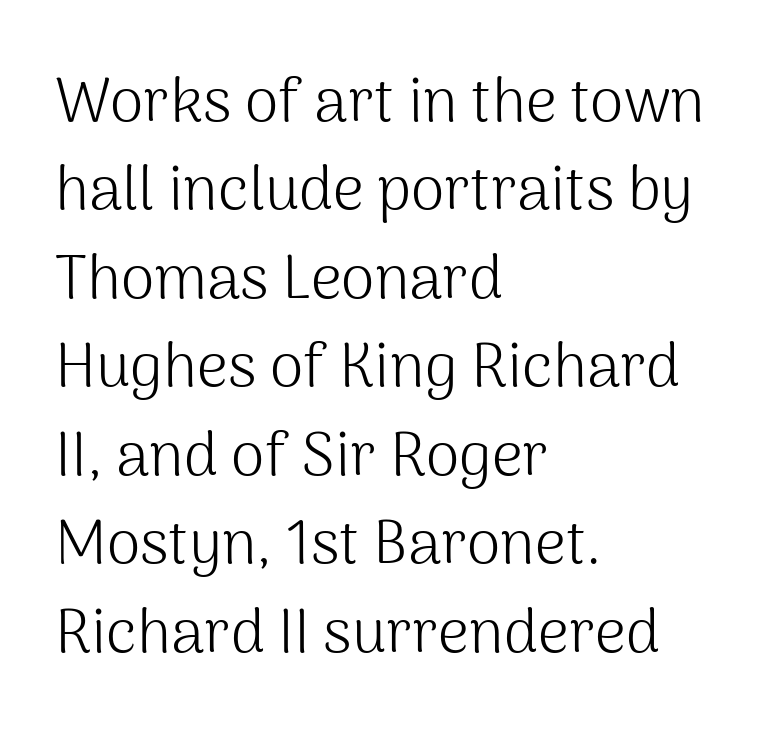
{"serif": "no", "italic": "no", "bold": "no", "weight": "light", "width": "normal", "stroke_contrast": "medium", "x_height": "medium", "monospaced": "no", "underline": "no", "align": "left", "line_spacing": "normal", "line_spacing_ratio": 1.45, "letter_spacing": "normal", "letter_spacing_em": 0.0, "glyph_px": 61}
